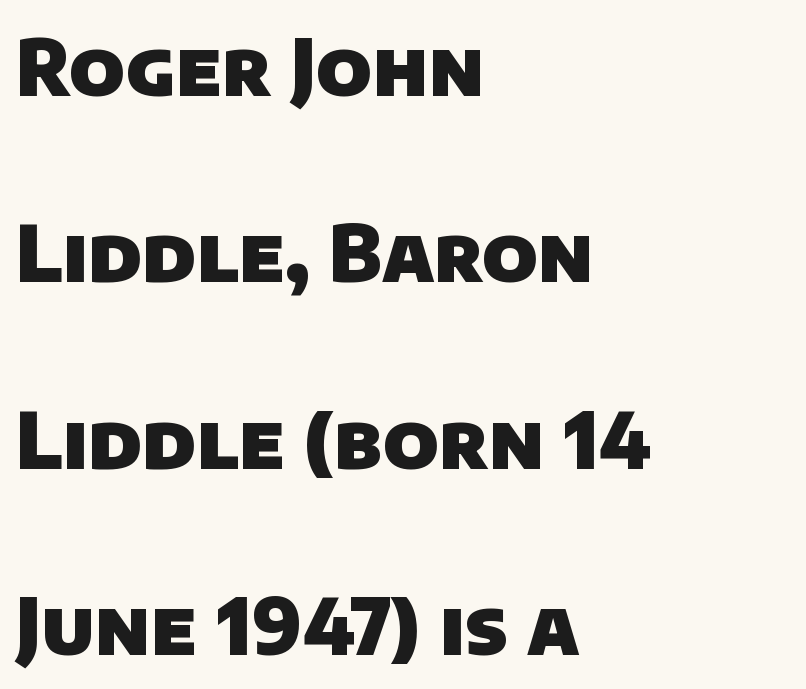
Q: Is the text bold? A: Yes.
Q: Is the typeface a serif or a sans-serif typeface? A: Sans-serif.
Q: Is the text underlined? A: No.
Q: How is the paragraph aligned? A: Left-aligned.
Q: Is the spacing between letters normal or unusually wide? A: Normal.
Q: Is the spacing between lines tight, normal or loose? A: Loose.
Q: Width (condensed, normal, or wide)? A: Normal.
Q: Stroke contrast? A: Low.
Q: x-height? A: Large.
Q: Monospaced? A: No.
